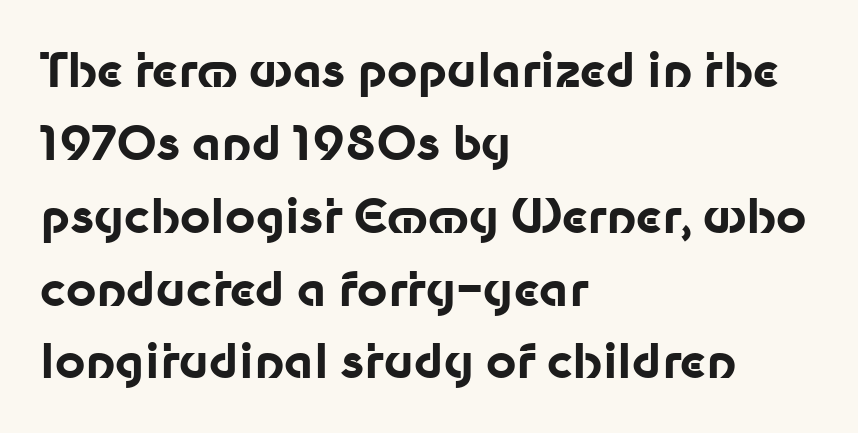
{"serif": "no", "italic": "no", "bold": "yes", "weight": "bold", "width": "normal", "stroke_contrast": "low", "x_height": "medium", "monospaced": "no", "underline": "no", "align": "left", "line_spacing": "normal", "line_spacing_ratio": 1.55, "letter_spacing": "normal", "letter_spacing_em": 0.0, "glyph_px": 47}
